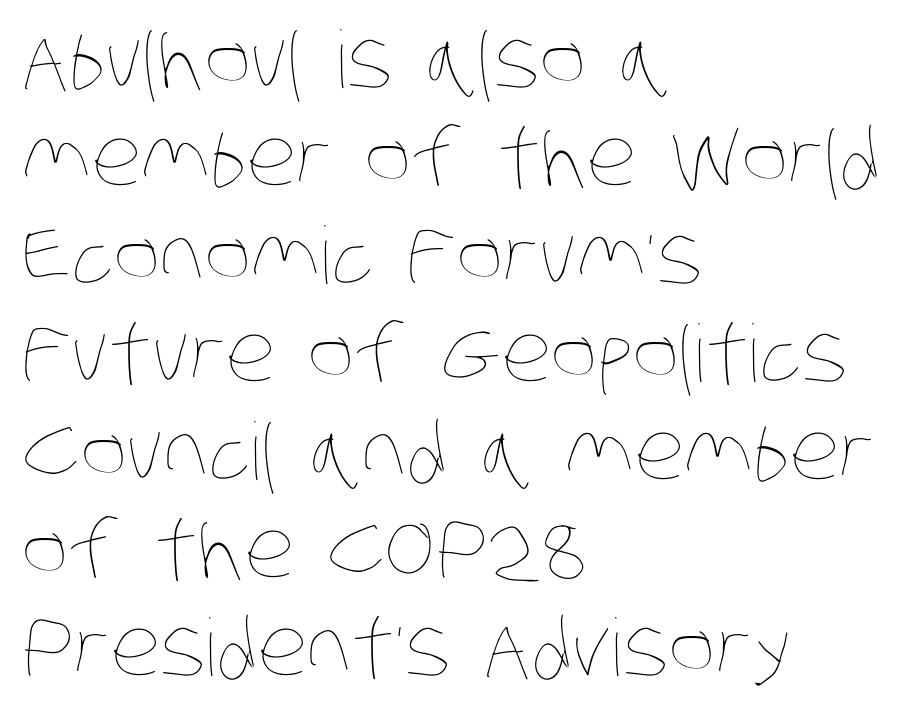
{"bold": "no", "weight": "thin", "width": "condensed", "stroke_contrast": "low", "x_height": "large", "monospaced": "no", "underline": "no", "align": "left", "line_spacing_ratio": 1.24, "letter_spacing": "normal", "letter_spacing_em": 0.0, "glyph_px": 79}
